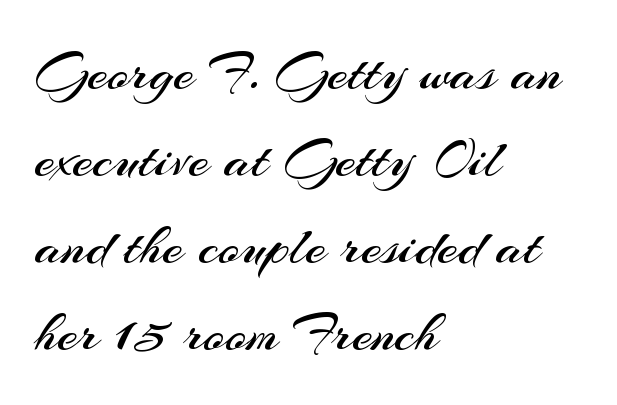
{"serif": "no", "bold": "no", "weight": "regular", "width": "normal", "stroke_contrast": "medium", "x_height": "small", "monospaced": "no", "underline": "no", "align": "left", "line_spacing": "normal", "line_spacing_ratio": 1.5, "letter_spacing": "normal", "letter_spacing_em": 0.0, "glyph_px": 58}
